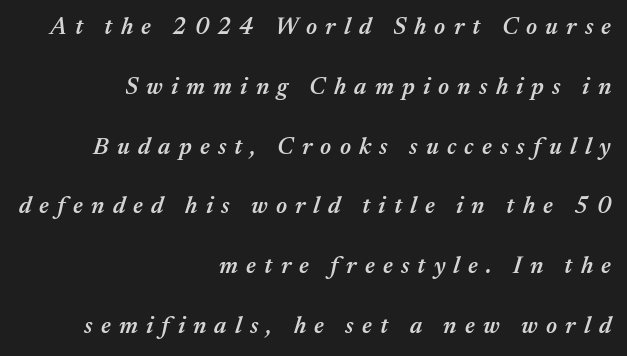
Q: Is the text bold? A: Semi-bold.
Q: Is the text italic (slanted)? A: Yes, it leans right by about 17 degrees.
Q: Is the text underlined? A: No.
Q: How is the paragraph aligned? A: Right-aligned.
Q: Is the spacing between letters normal or unusually wide? A: Unusually wide.
Q: Is the spacing between lines tight, normal or loose? A: Loose.
